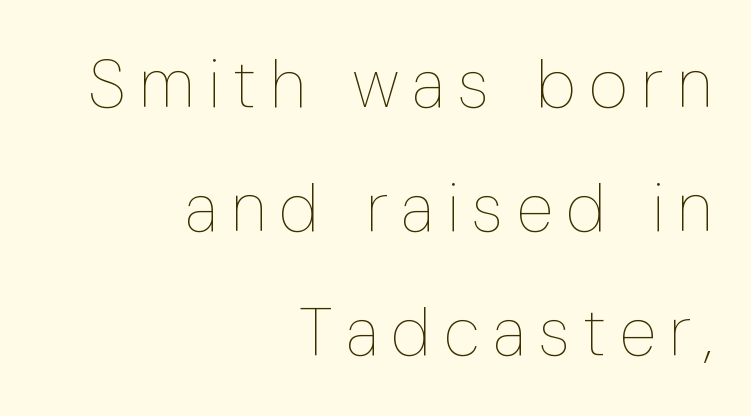
The image shows 68 px thin, condensed type, upright; set right-aligned, line spacing 1.82x, unusually wide letter spacing (+0.2 em), not underlined; low stroke contrast and a medium x-height.
